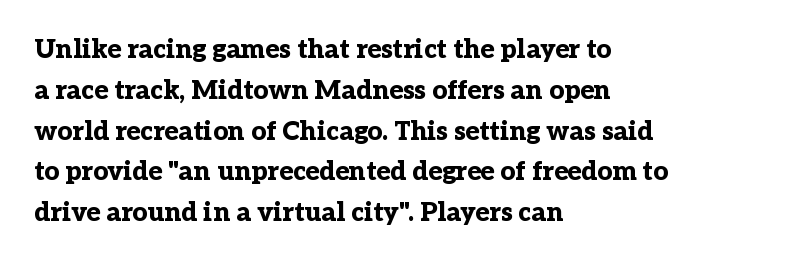
The image shows 26 px bold type, upright; set left-aligned, normal line spacing (1.57x), normal letter spacing, not underlined.
